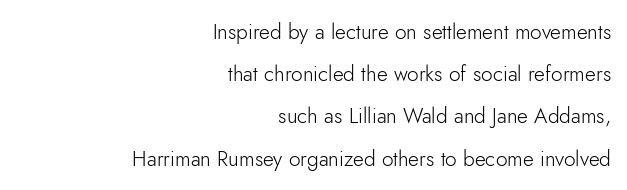
{"italic": "no", "bold": "no", "underline": "no", "align": "right", "line_spacing": "loose", "line_spacing_ratio": 2.01, "letter_spacing": "normal", "letter_spacing_em": 0.0, "glyph_px": 21}
